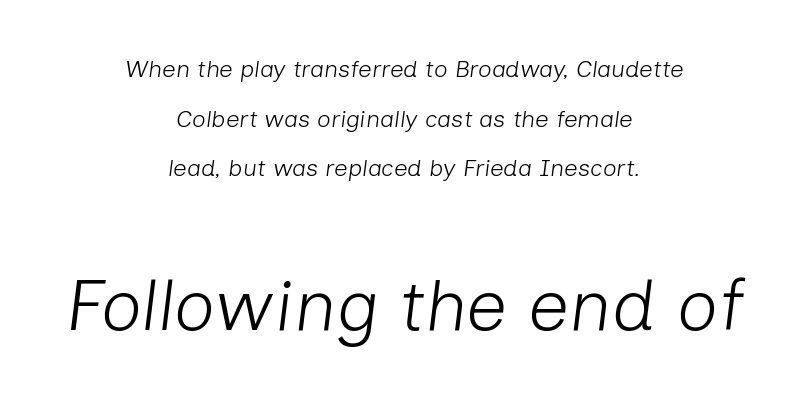
Q: Is the text bold? A: No.
Q: Is the text italic (slanted)? A: Yes, it leans right by about 7 degrees.
Q: Is the text underlined? A: No.
Q: How is the paragraph aligned? A: Centered.
Q: Is the spacing between letters normal or unusually wide? A: Normal.
Q: Is the spacing between lines tight, normal or loose? A: Loose.
Q: Which block of text is set in a larger size, the first (top) or the second (bottom)? A: The second (bottom) one.
Q: Width (condensed, normal, or wide)? A: Normal.
Q: Stroke contrast? A: Low.
Q: x-height? A: Medium.
Q: Monospaced? A: No.
